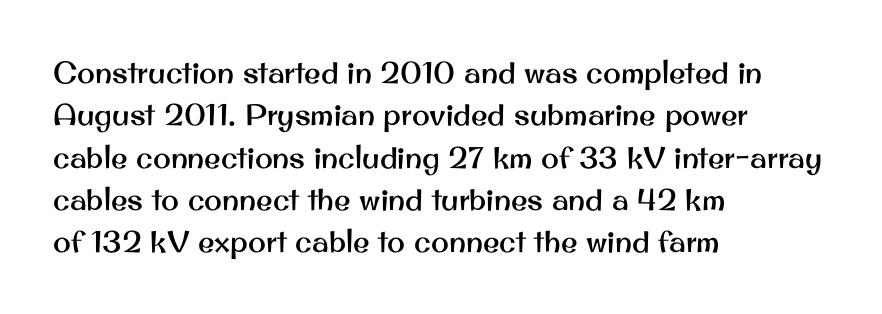
{"serif": "no", "italic": "no", "width": "normal", "stroke_contrast": "medium", "x_height": "small", "monospaced": "no", "underline": "no", "align": "left", "line_spacing": "normal", "line_spacing_ratio": 1.41, "letter_spacing": "normal", "letter_spacing_em": 0.0, "glyph_px": 30}
